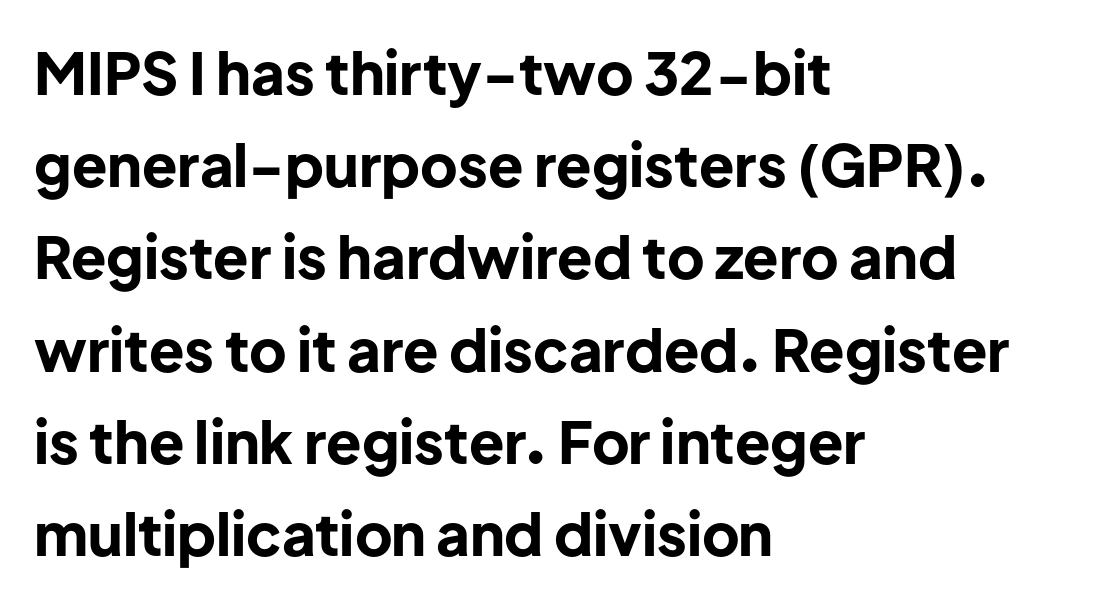
Q: Is the text bold? A: Yes.
Q: Is the text italic (slanted)? A: No, it is upright.
Q: Is the typeface a serif or a sans-serif typeface? A: Sans-serif.
Q: Is the text underlined? A: No.
Q: How is the paragraph aligned? A: Left-aligned.
Q: Is the spacing between letters normal or unusually wide? A: Normal.
Q: Is the spacing between lines tight, normal or loose? A: Normal.
Q: Width (condensed, normal, or wide)? A: Normal.
Q: Stroke contrast? A: Low.
Q: x-height? A: Medium.
Q: Monospaced? A: No.
